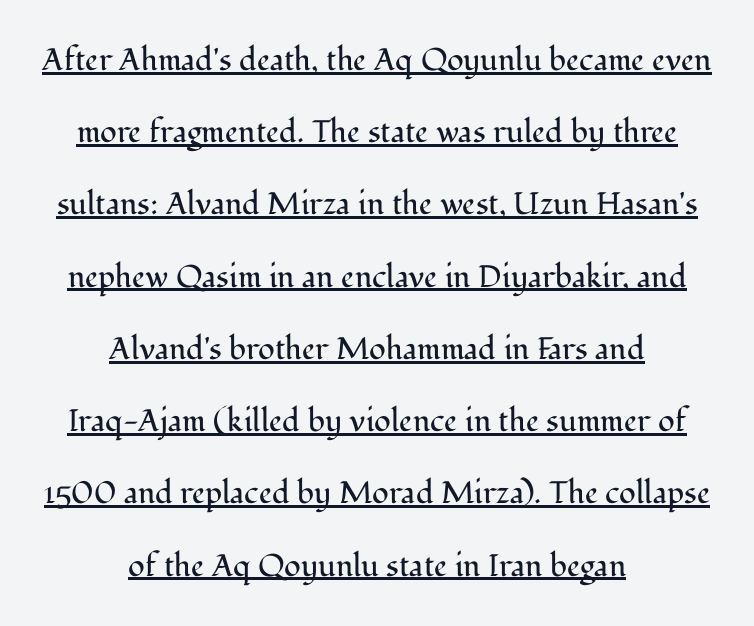
The image shows 31 px regular-weight serif type, upright; set centered, loose line spacing (2.33x), normal letter spacing, underlined; medium stroke contrast and a medium x-height.
